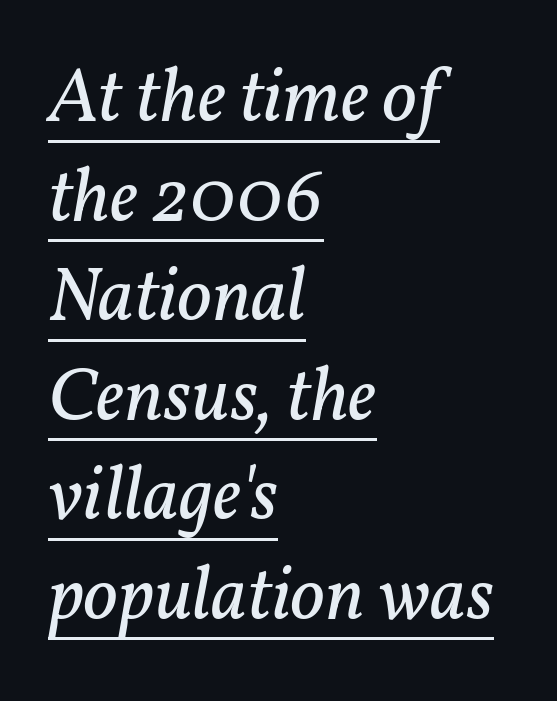
The image shows 76 px regular-weight serif type, italic (leaning right); set left-aligned, normal line spacing (1.31x), normal letter spacing, underlined; low stroke contrast and a medium x-height.
